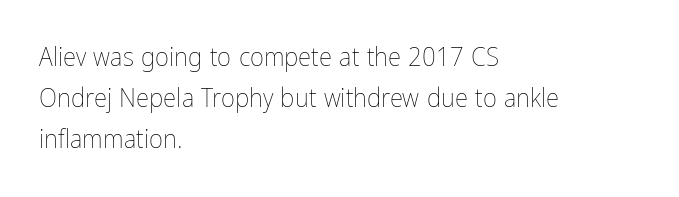
The image shows 27 px text type, upright; set left-aligned, normal line spacing (1.51x), normal letter spacing, not underlined.
